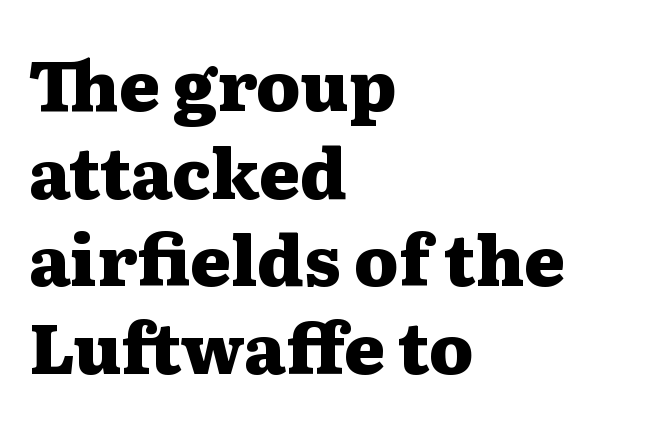
{"serif": "yes", "italic": "no", "bold": "yes", "weight": "heavy", "width": "wide", "stroke_contrast": "medium", "x_height": "medium", "monospaced": "no", "underline": "no", "align": "left", "line_spacing": "normal", "line_spacing_ratio": 1.27, "letter_spacing": "normal", "letter_spacing_em": 0.0, "glyph_px": 69}
